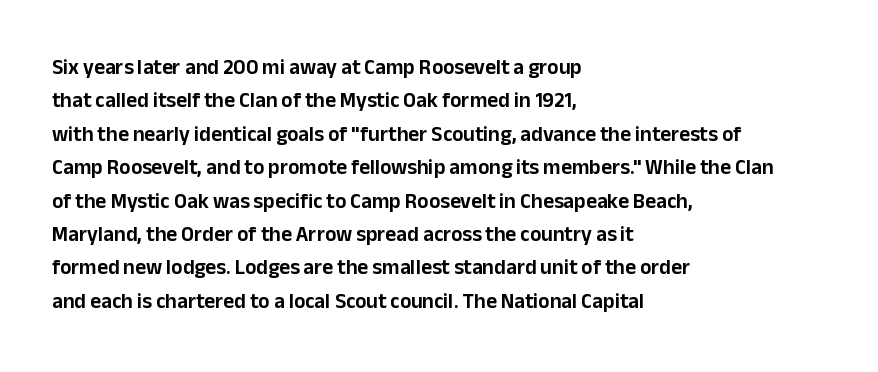
Nobody drew a line under any word here. A student would call this left alignment; a typographer would say flush left, rag right. Rendered with straight, roman letterforms. In terms of leading, this rendering sits right in the middle. Characters follow at the spacing the type designer built in.
